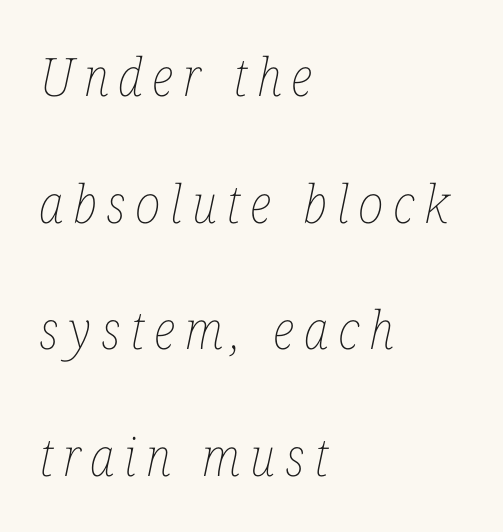
This sample trades compactness for vertical openness between lines. This reads as an unemphasized weight, regular at the heaviest. Looking at the ascenders, they clearly lean. Does the copy run flush right? No — it runs flush left. The face used here is proportionally spaced, like ordinary book or web type.
